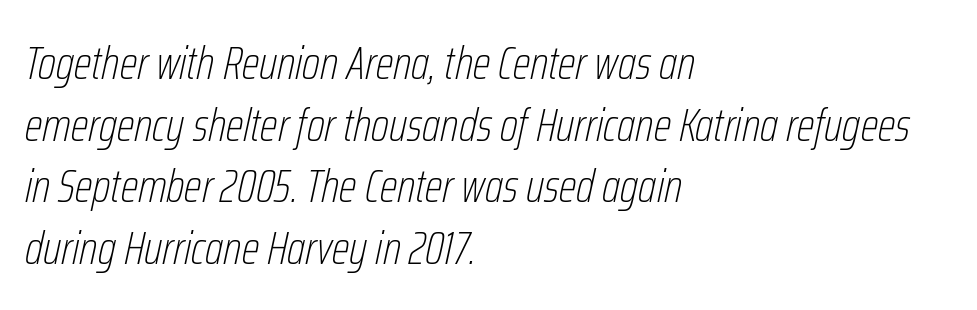
{"italic": "yes", "lean": "right", "slant_degrees": 12, "bold": "no", "weight": "thin", "width": "condensed", "stroke_contrast": "low", "x_height": "medium", "monospaced": "no", "underline": "no", "align": "left", "line_spacing": "normal", "line_spacing_ratio": 1.31, "letter_spacing": "normal", "letter_spacing_em": 0.0, "glyph_px": 47}
